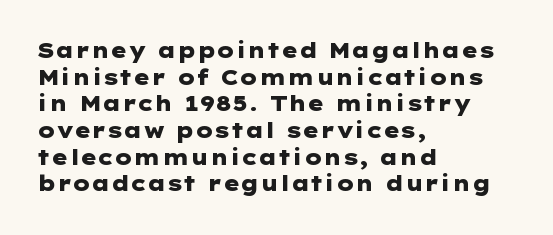
{"italic": "no", "bold": "yes", "underline": "no", "align": "left", "line_spacing": "normal", "line_spacing_ratio": 1.27, "letter_spacing": "normal", "letter_spacing_em": 0.0, "glyph_px": 21}
